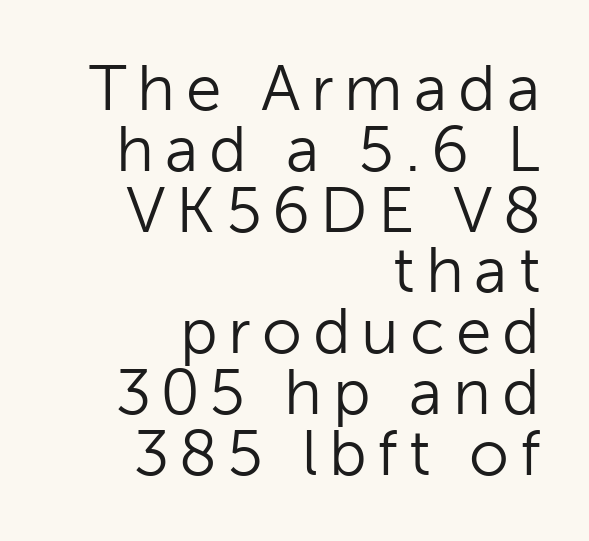
Q: Is the text bold? A: No.
Q: Is the text italic (slanted)? A: No, it is upright.
Q: Is the typeface a serif or a sans-serif typeface? A: Sans-serif.
Q: Is the text underlined? A: No.
Q: How is the paragraph aligned? A: Right-aligned.
Q: Is the spacing between lines tight, normal or loose? A: Tight.
Q: Width (condensed, normal, or wide)? A: Normal.
Q: Stroke contrast? A: Low.
Q: x-height? A: Medium.
Q: Monospaced? A: No.
